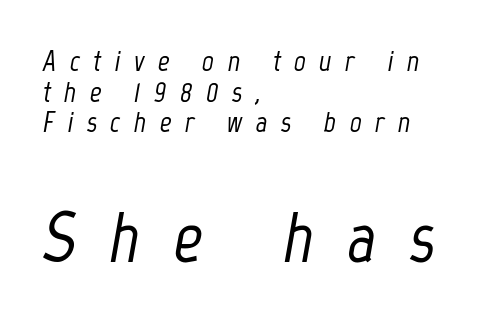
The image shows 72 px condensed type, italic (leaning right); set left-aligned, tight line spacing (1.06x), unusually wide letter spacing (+0.46 em), not underlined; the second (bottom) block is 2.48x larger; low stroke contrast and a medium x-height.
